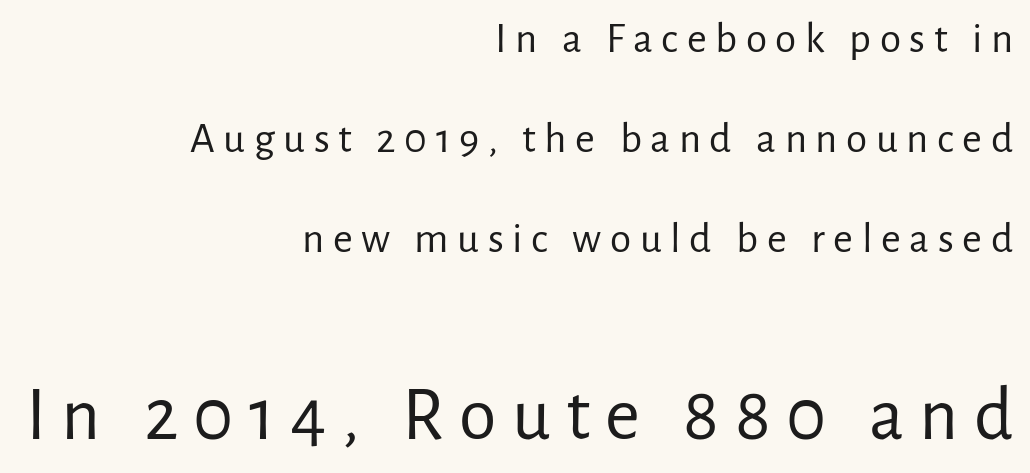
Summary of vertical rhythm: relaxed, with wide interline spacing. Notice how the stems are strictly vertical — no italics here. Typeset ragged left — the right edge is the straight one. The face used here appears at its bigger size in the lower chunk. Think of a printed novel: that variable character pitch is what you see here.
